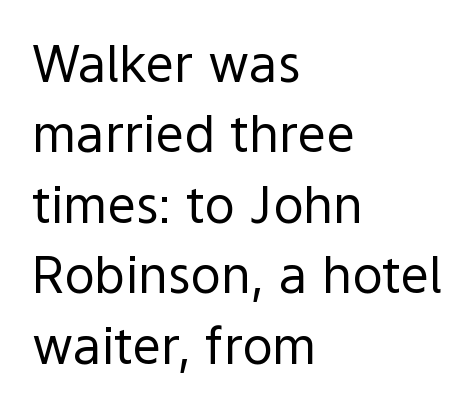
{"serif": "no", "italic": "no", "bold": "no", "weight": "regular", "width": "normal", "x_height": "medium", "monospaced": "no", "underline": "no", "align": "left", "line_spacing": "normal", "line_spacing_ratio": 1.38, "letter_spacing": "normal", "letter_spacing_em": 0.0, "glyph_px": 51}
